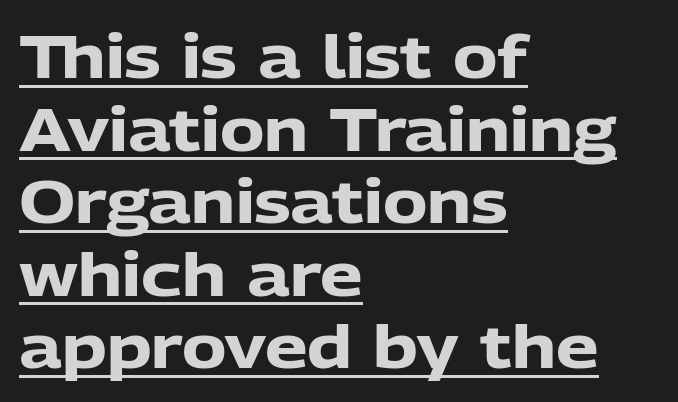
The type sits square on the baseline with zero lean. The letters advance in unequal steps, a hallmark of proportional type. Look at the stroke-to-counter ratio: heavy, a bold. These lines keep a tight, regular rhythm from letter to letter. Somebody hit Ctrl+U on this one — the words are underlined. Stroke terminals: plain, sans-serif.
